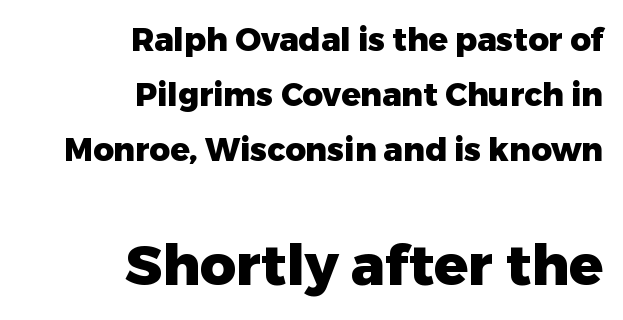
{"serif": "no", "italic": "no", "bold": "yes", "weight": "heavy", "width": "normal", "stroke_contrast": "low", "x_height": "medium", "monospaced": "no", "underline": "no", "align": "right", "line_spacing_ratio": 1.72, "letter_spacing": "normal", "letter_spacing_em": 0.0, "larger_block": "second", "size_ratio": 1.75, "glyph_px": 56}
